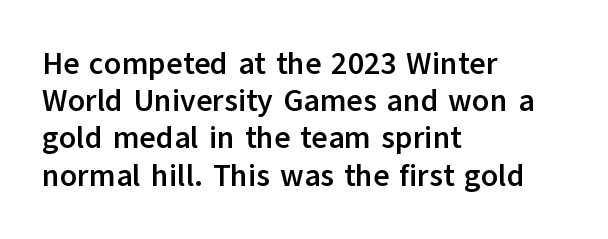
{"serif": "no", "italic": "no", "bold": "yes", "weight": "semibold", "width": "normal", "stroke_contrast": "low", "x_height": "medium", "monospaced": "no", "underline": "no", "align": "left", "line_spacing_ratio": 1.2, "letter_spacing": "normal", "letter_spacing_em": 0.0, "glyph_px": 31}
